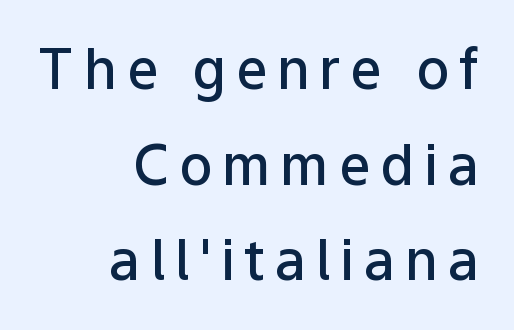
{"serif": "no", "italic": "no", "bold": "semi", "weight": "semibold", "width": "normal", "stroke_contrast": "low", "x_height": "medium", "monospaced": "no", "underline": "no", "align": "right", "line_spacing_ratio": 1.74, "glyph_px": 55}
